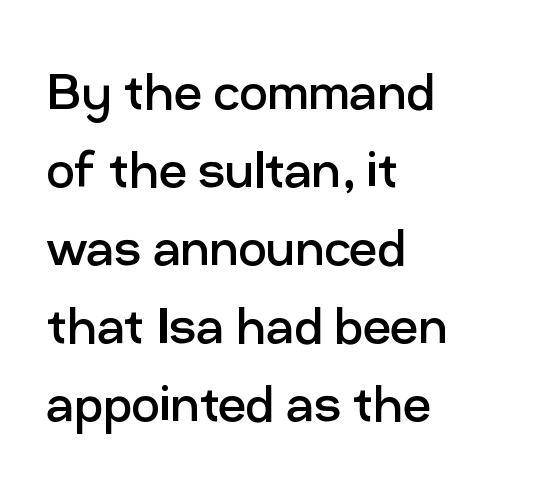
The zone under the glyphs is completely vacant. Stroke mass is kept to a normal reading level or below. The face used here is a sans, in the tradition of grotesques and geometrics. The rendering uses a moderate line-height, typical for paragraphs.
